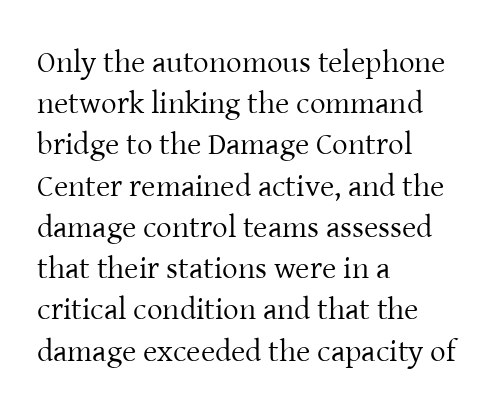
The image shows 31 px regular-weight serif type, upright; set left-aligned, normal line spacing (1.33x), normal letter spacing, not underlined; low stroke contrast and a medium x-height.
